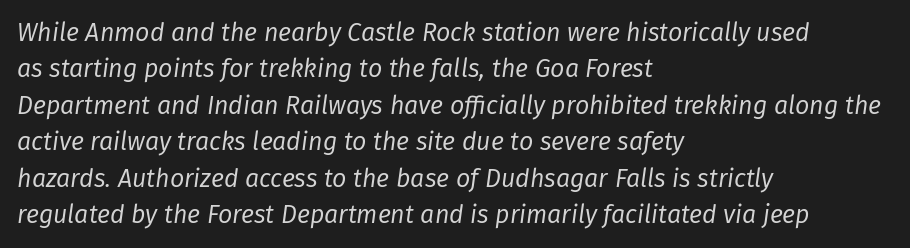
The image shows 25 px text type, italic (leaning right); set left-aligned, normal line spacing (1.46x), normal letter spacing, not underlined.
